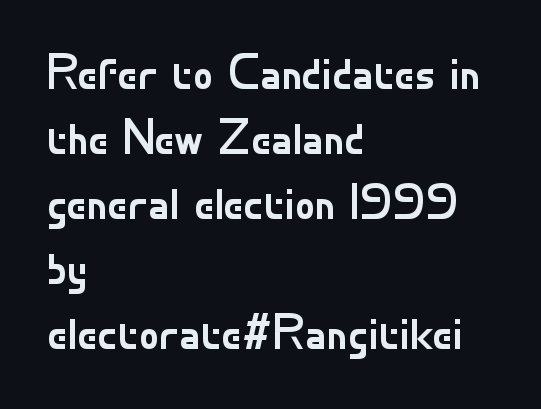
Examine the stroke ends and you'll find no serifs. Evenly set lines give the paragraph a standard silhouette. Notice how the passage keeps a crisp vertical edge on the left only. These glyphs show unthickened strokes, regular width or finer. Descenders hang freely into open space. Looks like regular typesetting: each glyph gets only the width it needs.
